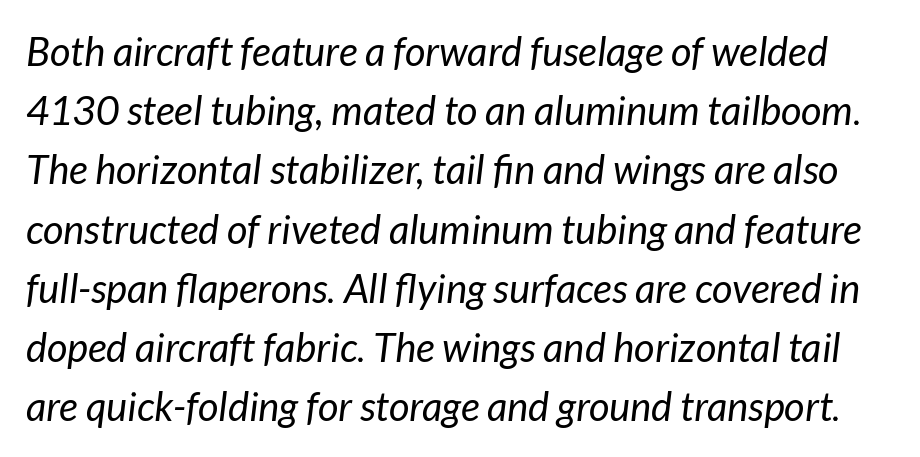
Q: Is the text bold? A: No.
Q: Is the text italic (slanted)? A: Yes, it leans right by about 7 degrees.
Q: Is the text underlined? A: No.
Q: Is the spacing between letters normal or unusually wide? A: Normal.
Q: Is the spacing between lines tight, normal or loose? A: Normal.
Q: Width (condensed, normal, or wide)? A: Normal.
Q: Stroke contrast? A: Low.
Q: x-height? A: Medium.
Q: Monospaced? A: No.
